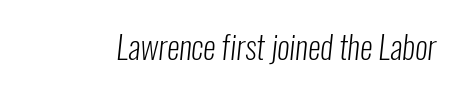
Is the letter spacing exaggerated? No — it looks like the ordinary default. Each letter keeps its own natural width here, so spacing adapts to shape. Each letter's strokes conclude bluntly, with no projecting serifs. Stroke thickness stays within the range of a standard reading face or lighter. The words here are not underlined.
